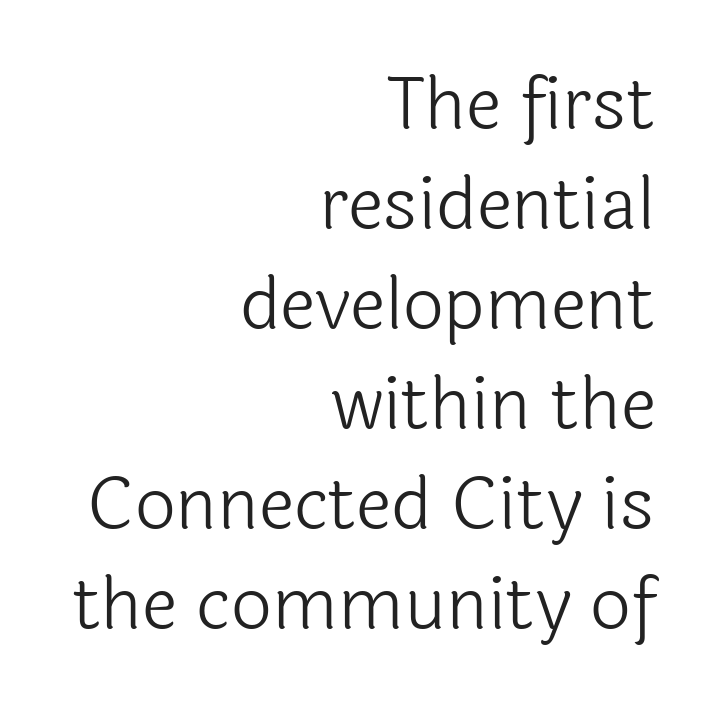
Summary of vertical rhythm: regular, with standard interline spacing. Weight class: somewhere from thin through regular. This sample uses a sans-serif face. The specimen omits any rule beneath the text block's lines. This sample uses plain, unmodified letter spacing. Is the block centered? No — it sits flush against the right margin.
